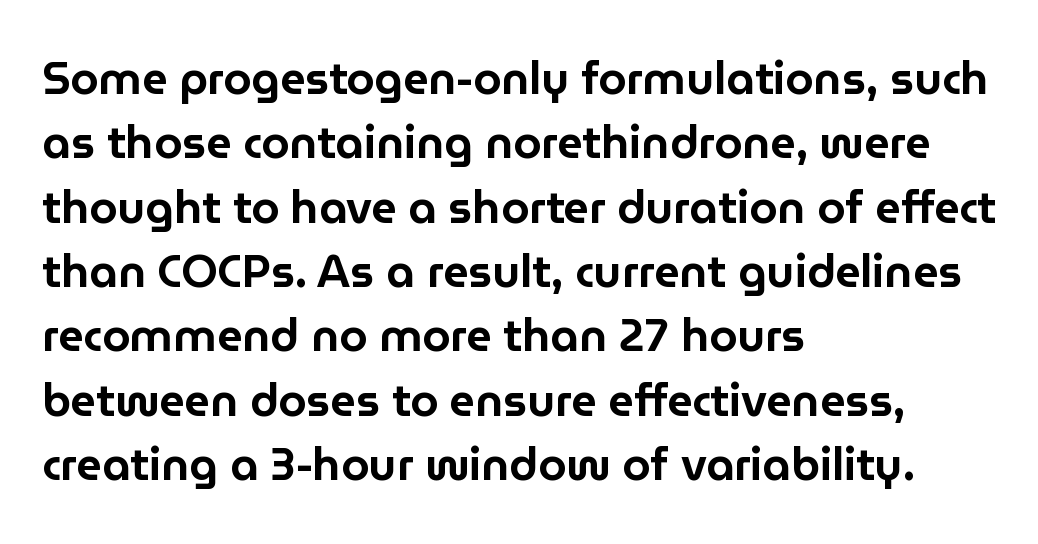
{"serif": "no", "italic": "no", "width": "normal", "stroke_contrast": "low", "x_height": "medium", "monospaced": "no", "underline": "no", "align": "left", "line_spacing": "normal", "line_spacing_ratio": 1.43, "letter_spacing": "normal", "letter_spacing_em": 0.0, "glyph_px": 45}
